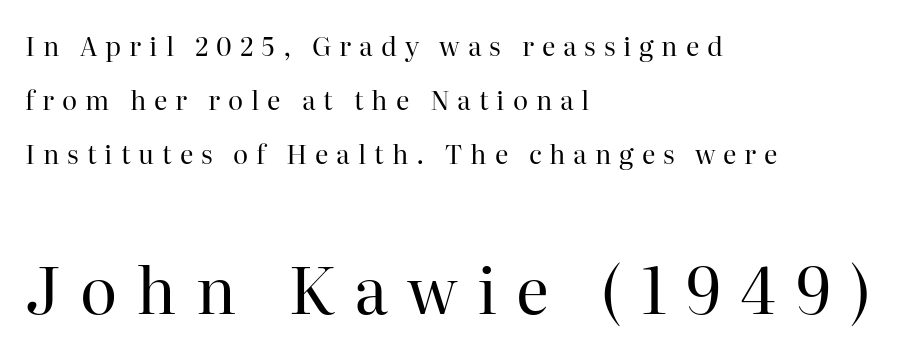
Is this a fixed-width face? No — the glyphs have proportional, varying widths. In this sample the second text group is rendered at the bigger scale. The specimen reads as upright at a glance. Letter spacing: wide. Teacher's note: observe the even left margin — that is flush-left alignment.
